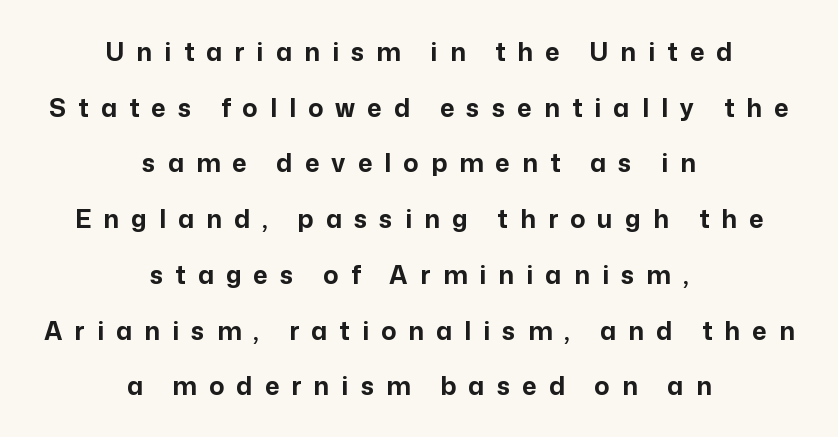
Substantial extra tracking has been applied to these lines. The sample has been set heavy, in full bold. Which margin do the lines hug? Neither — every line sits in the middle. Style check: upright. Whoever set this chose breathing room over compactness in the vertical rhythm.
